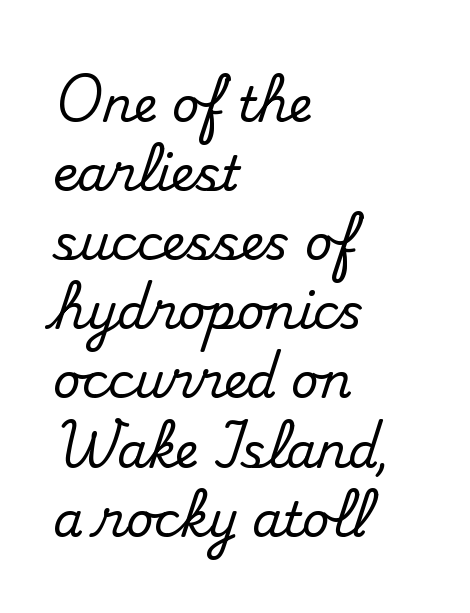
Q: Is the text italic (slanted)? A: Yes.
Q: Is the typeface a serif or a sans-serif typeface? A: Serif.
Q: Is the text underlined? A: No.
Q: How is the paragraph aligned? A: Left-aligned.
Q: Is the spacing between letters normal or unusually wide? A: Normal.
Q: Is the spacing between lines tight, normal or loose? A: Normal.
Q: Width (condensed, normal, or wide)? A: Normal.
Q: Stroke contrast? A: Medium.
Q: x-height? A: Small.
Q: Monospaced? A: No.
